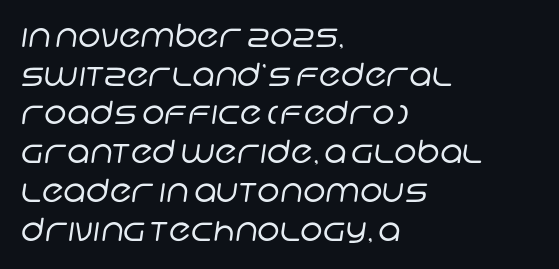
The image shows 32 px regular-weight sans-serif type; set left-aligned, line spacing 1.21x, normal letter spacing, not underlined; low stroke contrast and a large x-height.
